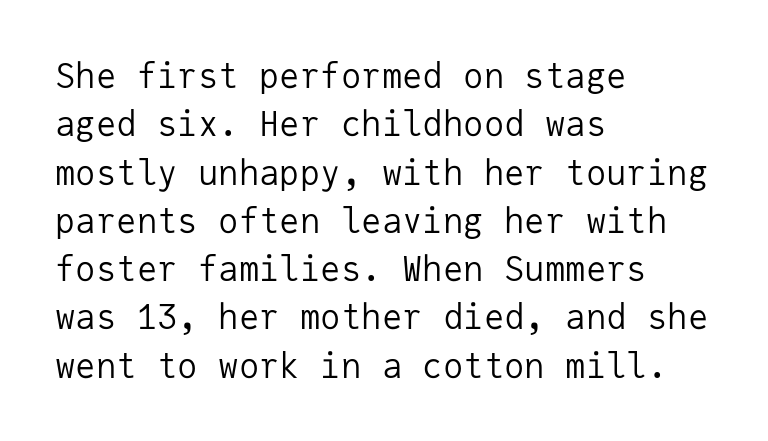
{"serif": "no", "italic": "no", "bold": "no", "weight": "regular", "width": "normal", "stroke_contrast": "low", "x_height": "medium", "monospaced": "yes", "underline": "no", "align": "left", "line_spacing": "normal", "line_spacing_ratio": 1.42, "letter_spacing": "normal", "letter_spacing_em": 0.0, "glyph_px": 34}
